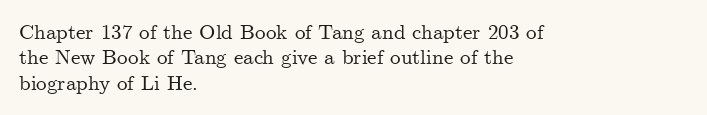
The image shows 21 px text type, upright; set left-aligned, line spacing 1.21x, normal letter spacing, not underlined.
